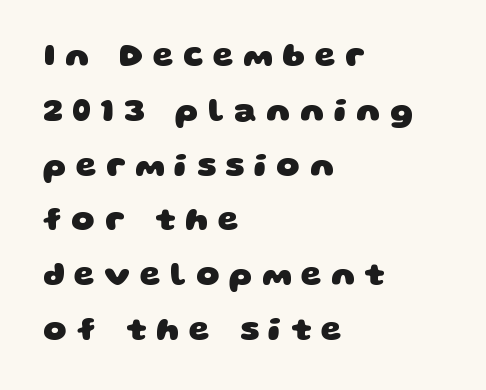
The image shows 33 px heavy, wide sans-serif type; set left-aligned, normal line spacing (1.66x), unusually wide letter spacing (+0.29 em), not underlined; low stroke contrast and a large x-height.
